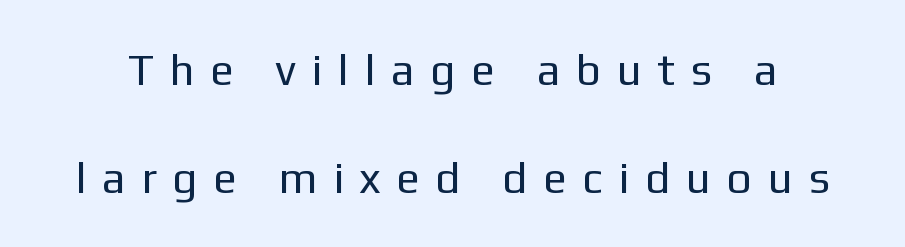
Q: Is the text bold? A: No.
Q: Is the text italic (slanted)? A: No, it is upright.
Q: Is the typeface a serif or a sans-serif typeface? A: Sans-serif.
Q: Is the text underlined? A: No.
Q: Is the spacing between letters normal or unusually wide? A: Unusually wide.
Q: Is the spacing between lines tight, normal or loose? A: Loose.
Q: Width (condensed, normal, or wide)? A: Normal.
Q: Stroke contrast? A: Low.
Q: x-height? A: Medium.
Q: Monospaced? A: No.
